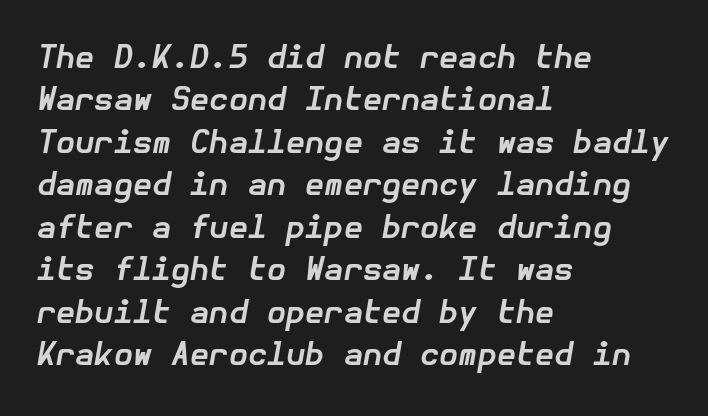
The image shows 31 px bold type, italic (leaning right); set left-aligned, normal line spacing (1.37x), normal letter spacing, not underlined; low stroke contrast and a medium x-height.
